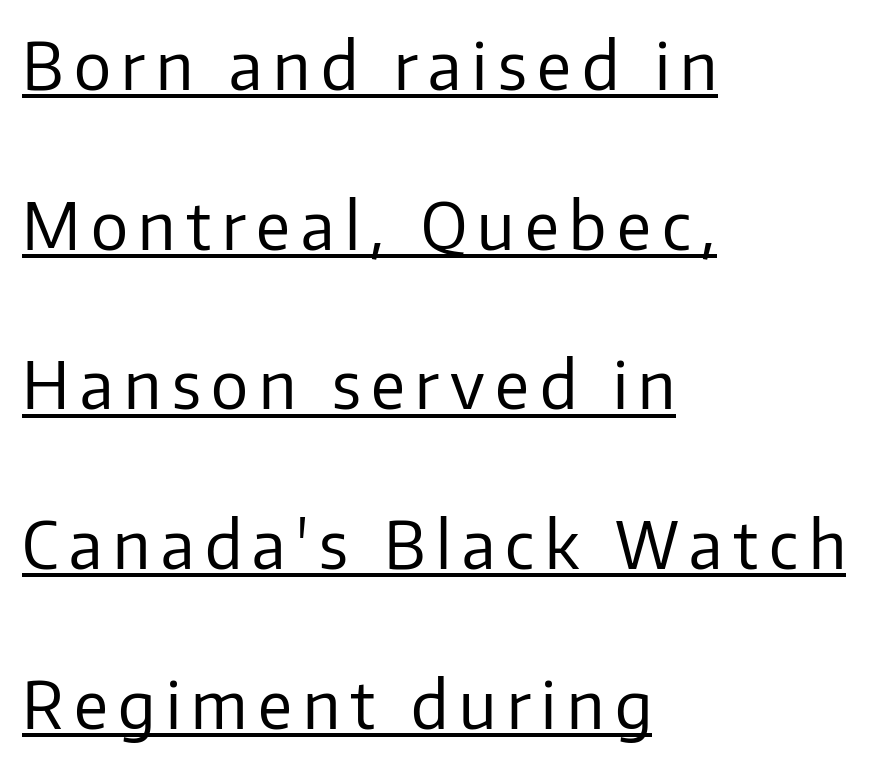
Students, observe the line beneath the letters — that is underlining. Weight: in the light-to-regular range. A typesetter would mark this as roman, not italic. Here the designer chose a conventional face with non-uniform glyph widths.
